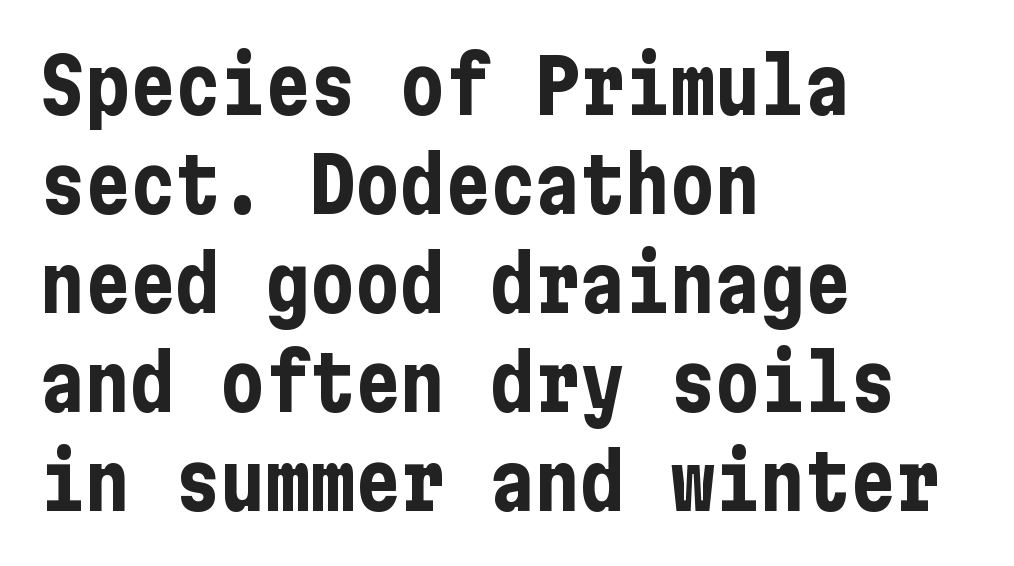
Q: Is the text bold? A: Yes.
Q: Is the text italic (slanted)? A: No, it is upright.
Q: Is the typeface a serif or a sans-serif typeface? A: Sans-serif.
Q: Is the text underlined? A: No.
Q: How is the paragraph aligned? A: Left-aligned.
Q: Is the spacing between letters normal or unusually wide? A: Normal.
Q: Is the spacing between lines tight, normal or loose? A: Normal.
Q: Width (condensed, normal, or wide)? A: Condensed.
Q: Stroke contrast? A: Low.
Q: x-height? A: Medium.
